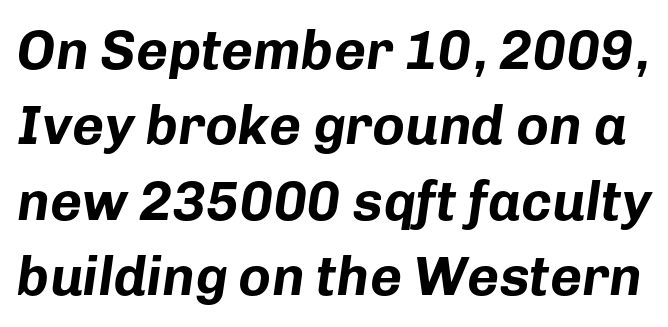
{"italic": "yes", "lean": "right", "slant_degrees": 8, "bold": "yes", "weight": "bold", "width": "normal", "stroke_contrast": "low", "x_height": "medium", "monospaced": "no", "underline": "no", "line_spacing": "normal", "line_spacing_ratio": 1.37, "letter_spacing": "normal", "letter_spacing_em": 0.0, "glyph_px": 55}
